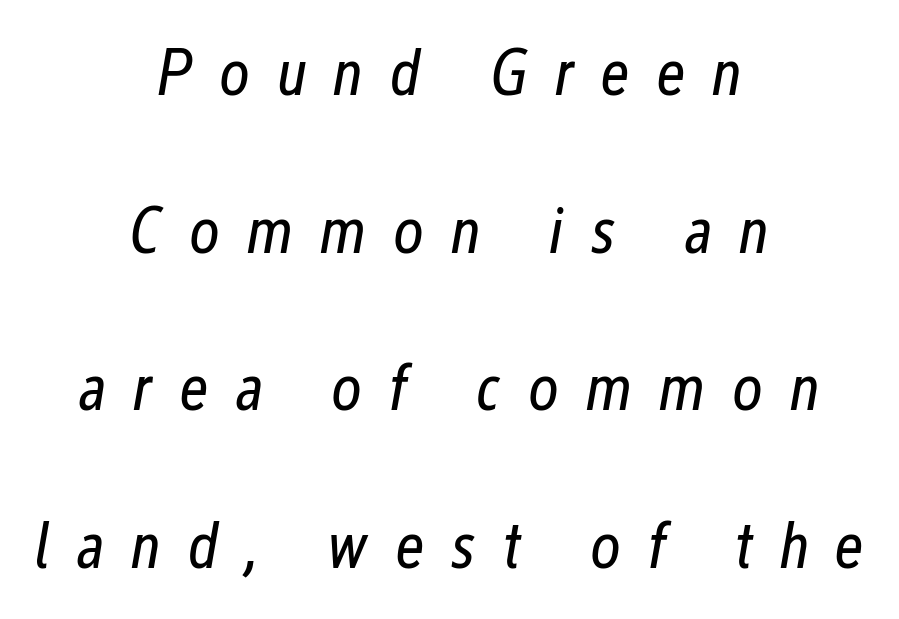
{"italic": "yes", "lean": "right", "slant_degrees": 12, "bold": "no", "weight": "regular", "width": "condensed", "stroke_contrast": "low", "x_height": "medium", "monospaced": "no", "underline": "no", "align": "center", "line_spacing": "loose", "line_spacing_ratio": 2.39, "letter_spacing": "wide", "letter_spacing_em": 0.4, "glyph_px": 66}
